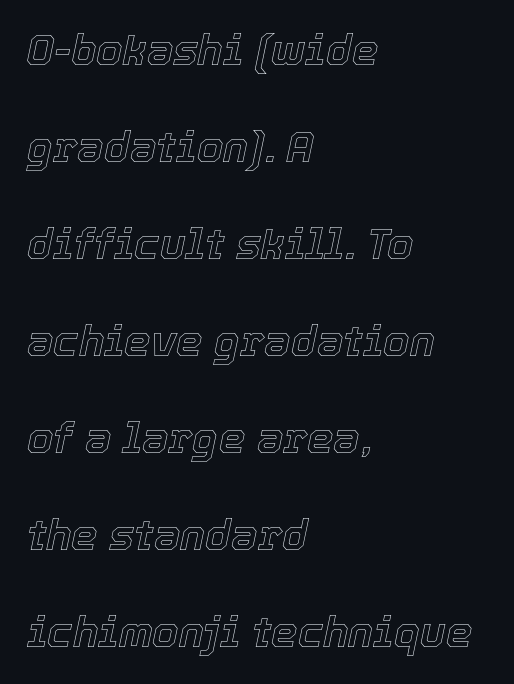
{"italic": "yes", "lean": "right", "slant_degrees": 12, "width": "normal", "x_height": "medium", "monospaced": "no", "underline": "no", "align": "left", "line_spacing": "loose", "line_spacing_ratio": 2.31, "letter_spacing": "normal", "letter_spacing_em": 0.0, "glyph_px": 42}
